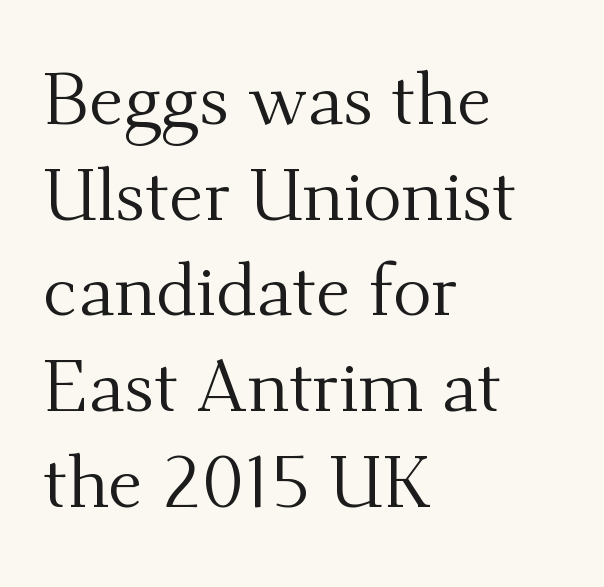
{"serif": "yes", "italic": "no", "bold": "no", "weight": "regular", "width": "normal", "stroke_contrast": "medium", "x_height": "small", "monospaced": "no", "underline": "no", "align": "left", "line_spacing": "normal", "line_spacing_ratio": 1.31, "letter_spacing": "normal", "letter_spacing_em": 0.0, "glyph_px": 73}
